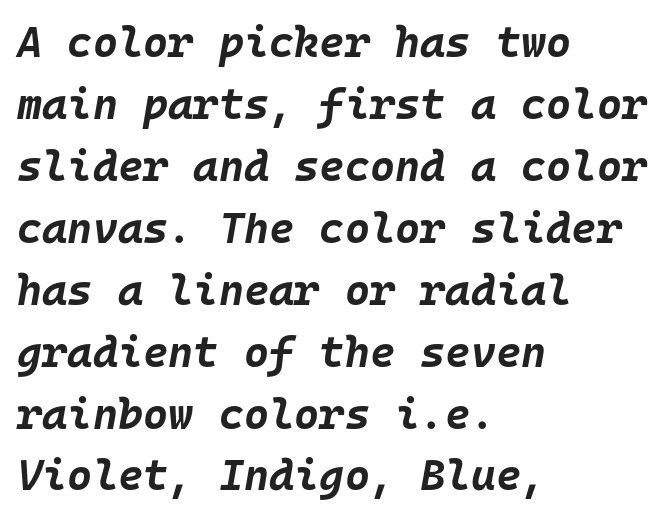
The image shows 43 px bold type, italic (leaning right), monospaced; set left-aligned, normal line spacing (1.44x), normal letter spacing, not underlined; low stroke contrast and a large x-height.
